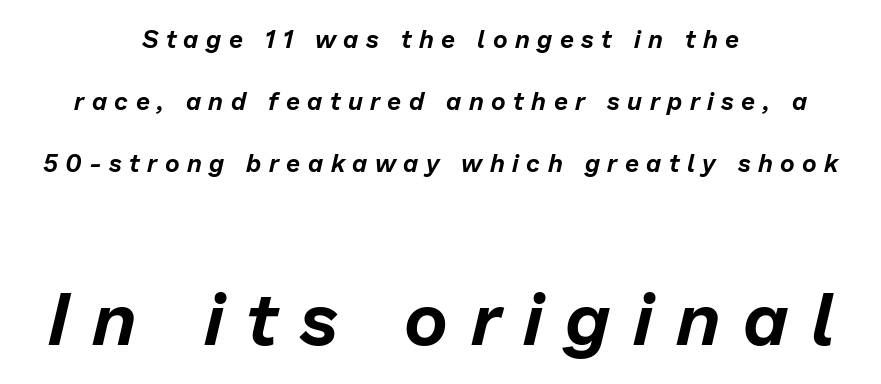
{"italic": "yes", "lean": "right", "slant_degrees": 13, "width": "normal", "stroke_contrast": "low", "x_height": "medium", "monospaced": "no", "underline": "no", "align": "center", "line_spacing": "loose", "line_spacing_ratio": 2.48, "letter_spacing": "wide", "letter_spacing_em": 0.3, "larger_block": "second", "size_ratio": 3.0, "glyph_px": 75}
